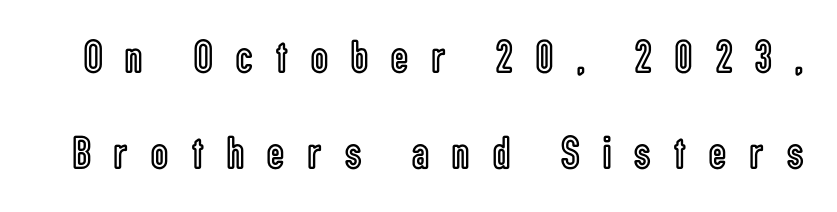
Q: Is the text italic (slanted)? A: No, it is upright.
Q: Is the text underlined? A: No.
Q: Is the spacing between letters normal or unusually wide? A: Unusually wide.
Q: Is the spacing between lines tight, normal or loose? A: Loose.
Q: Width (condensed, normal, or wide)? A: Condensed.
Q: x-height? A: Medium.
Q: Monospaced? A: No.
